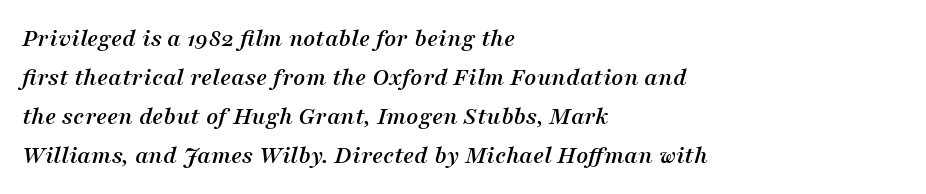
The image shows 26 px text type, italic (leaning right); set left-aligned, normal line spacing (1.5x), normal letter spacing, not underlined.
